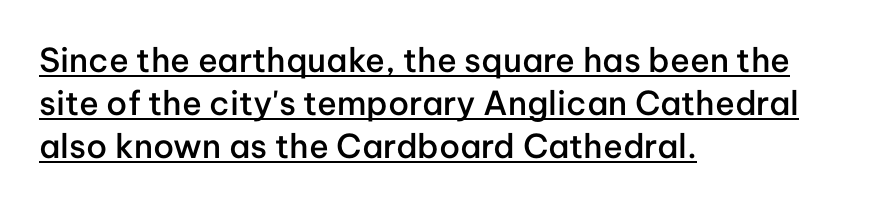
The image shows 33 px semibold sans-serif type, upright; set left-aligned, normal line spacing (1.3x), normal letter spacing, underlined; low stroke contrast and a medium x-height.
